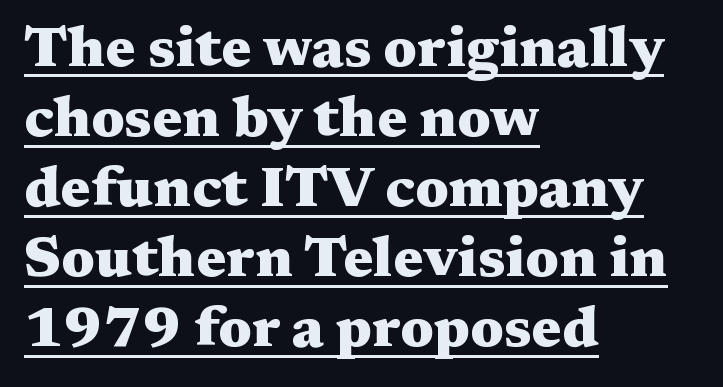
Q: Is the text bold? A: Yes.
Q: Is the text italic (slanted)? A: No, it is upright.
Q: Is the typeface a serif or a sans-serif typeface? A: Serif.
Q: Is the text underlined? A: Yes.
Q: How is the paragraph aligned? A: Left-aligned.
Q: Is the spacing between letters normal or unusually wide? A: Normal.
Q: Width (condensed, normal, or wide)? A: Wide.
Q: Stroke contrast? A: Medium.
Q: x-height? A: Medium.
Q: Monospaced? A: No.
